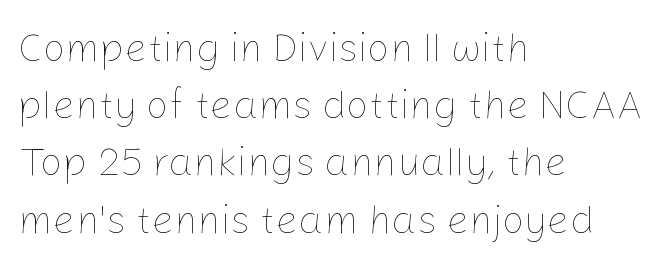
{"italic": "no", "bold": "no", "weight": "thin", "width": "normal", "stroke_contrast": "low", "x_height": "medium", "monospaced": "no", "underline": "no", "align": "left", "line_spacing": "normal", "line_spacing_ratio": 1.43, "letter_spacing": "normal", "letter_spacing_em": 0.0, "glyph_px": 40}
